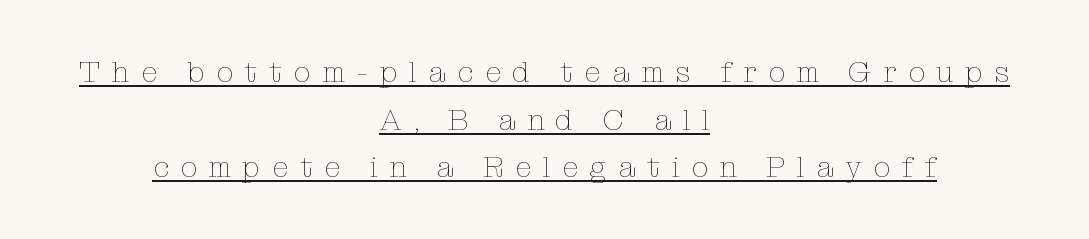
Q: Is the text bold? A: No.
Q: Is the text italic (slanted)? A: No, it is upright.
Q: Is the text underlined? A: Yes.
Q: How is the paragraph aligned? A: Centered.
Q: Is the spacing between letters normal or unusually wide? A: Unusually wide.
Q: Is the spacing between lines tight, normal or loose? A: Normal.
Q: Width (condensed, normal, or wide)? A: Normal.
Q: Stroke contrast? A: Low.
Q: x-height? A: Medium.
Q: Monospaced? A: No.
